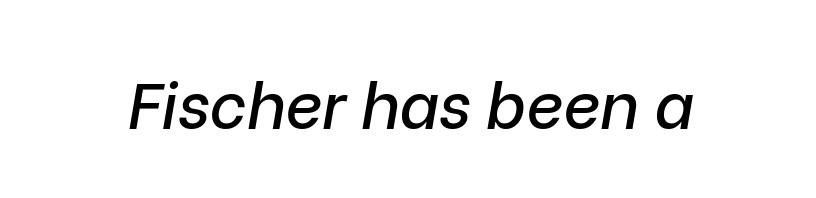
{"italic": "yes", "lean": "right", "slant_degrees": 9, "width": "normal", "stroke_contrast": "low", "x_height": "medium", "monospaced": "no", "underline": "no", "letter_spacing": "normal", "letter_spacing_em": 0.0, "glyph_px": 65}
